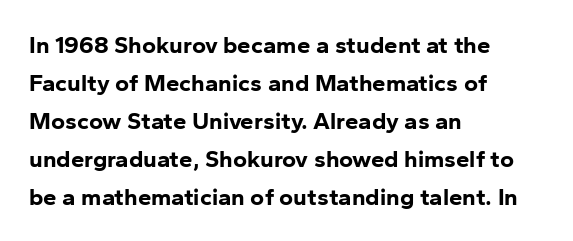
{"italic": "no", "bold": "yes", "underline": "no", "align": "left", "line_spacing": "normal", "line_spacing_ratio": 1.58, "letter_spacing": "normal", "letter_spacing_em": 0.0, "glyph_px": 24}
